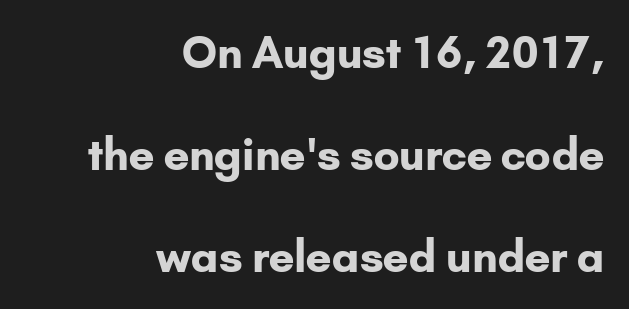
{"serif": "no", "italic": "no", "bold": "yes", "weight": "bold", "width": "normal", "stroke_contrast": "low", "x_height": "small", "monospaced": "no", "underline": "no", "align": "right", "line_spacing": "loose", "line_spacing_ratio": 2.37, "letter_spacing": "normal", "letter_spacing_em": 0.0, "glyph_px": 43}
